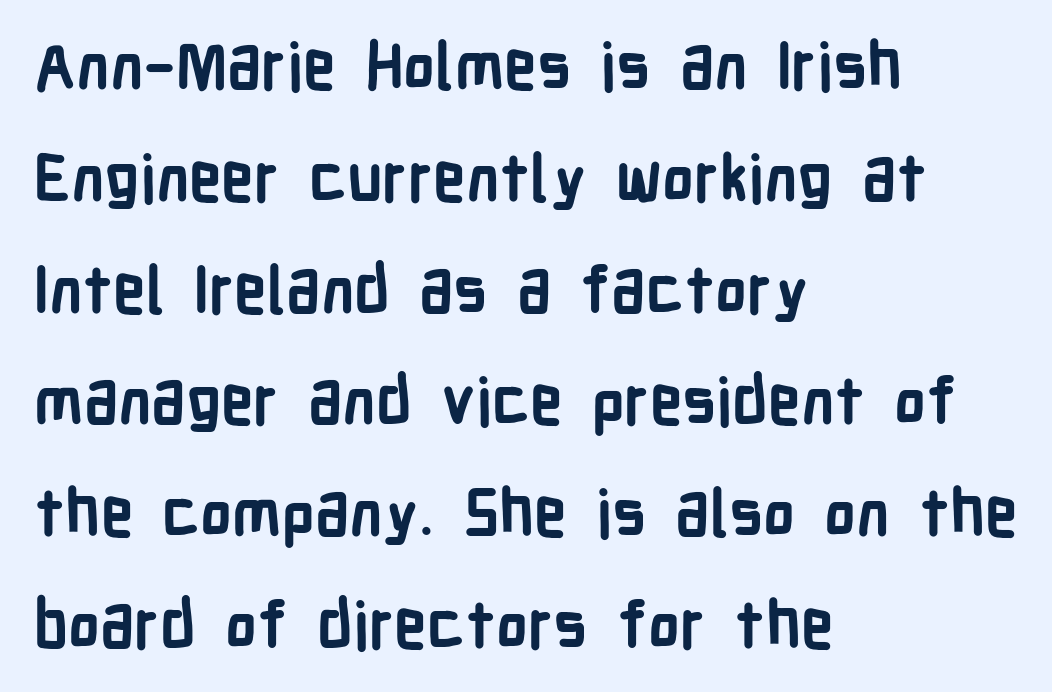
{"serif": "no", "italic": "no", "bold": "yes", "weight": "semibold", "width": "condensed", "stroke_contrast": "low", "x_height": "medium", "monospaced": "no", "underline": "no", "align": "left", "line_spacing_ratio": 1.72, "letter_spacing": "normal", "letter_spacing_em": 0.0, "glyph_px": 65}
